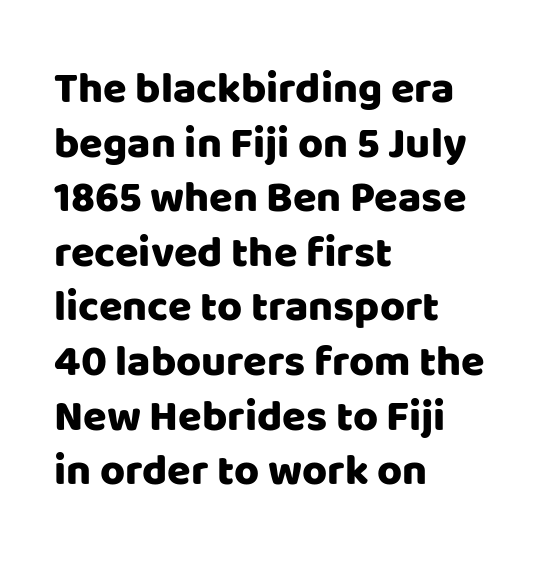
The image shows 43 px sans-serif type, upright; set left-aligned, normal line spacing (1.27x), normal letter spacing, not underlined; low stroke contrast and a large x-height.
